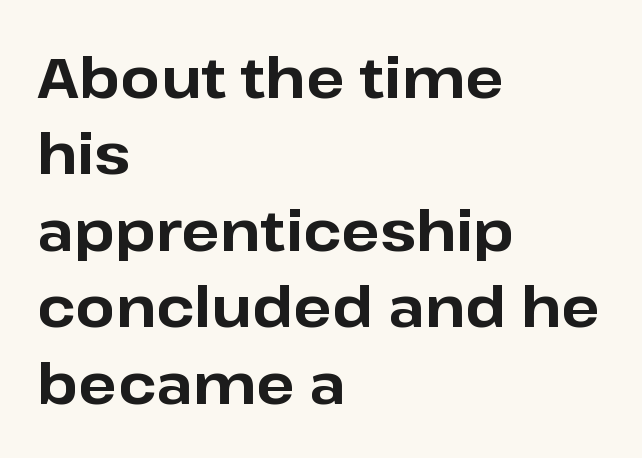
The image shows 57 px bold sans-serif type, upright; set left-aligned, normal line spacing (1.34x), normal letter spacing, not underlined; low stroke contrast and a medium x-height.
